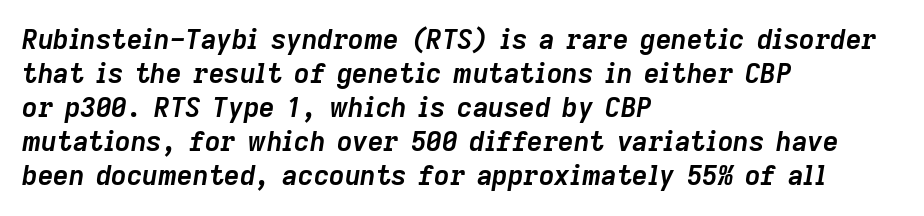
{"italic": "yes", "lean": "right", "slant_degrees": 9, "bold": "yes", "underline": "no", "align": "left", "line_spacing": "normal", "line_spacing_ratio": 1.26, "letter_spacing": "normal", "letter_spacing_em": 0.0, "glyph_px": 27}
